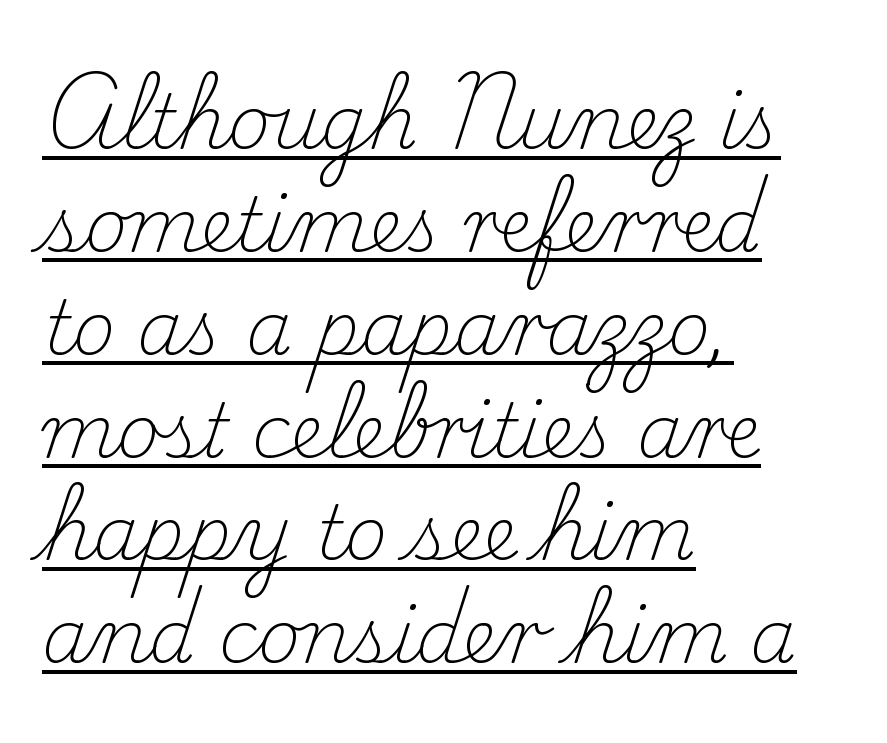
The image shows 74 px light serif type; set left-aligned, normal line spacing (1.39x), normal letter spacing, underlined; medium stroke contrast and a small x-height.
